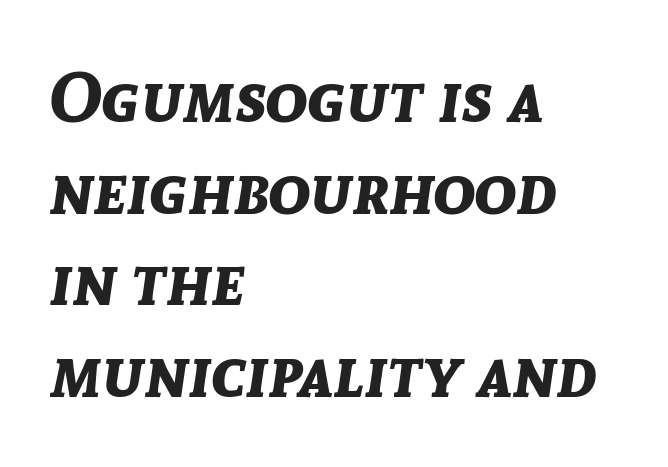
{"italic": "yes", "lean": "right", "slant_degrees": 8, "bold": "yes", "weight": "bold", "width": "normal", "stroke_contrast": "low", "x_height": "medium", "monospaced": "no", "underline": "no", "align": "left", "line_spacing": "normal", "line_spacing_ratio": 1.31, "letter_spacing": "normal", "letter_spacing_em": 0.0, "glyph_px": 70}
